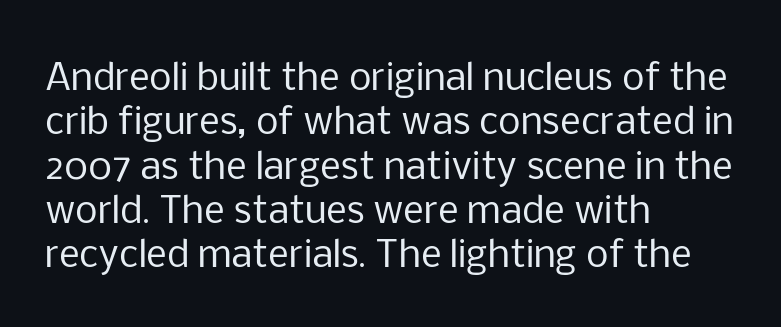
Q: Is the text bold? A: No.
Q: Is the text italic (slanted)? A: No, it is upright.
Q: Is the typeface a serif or a sans-serif typeface? A: Sans-serif.
Q: Is the text underlined? A: No.
Q: How is the paragraph aligned? A: Left-aligned.
Q: Is the spacing between letters normal or unusually wide? A: Normal.
Q: Width (condensed, normal, or wide)? A: Normal.
Q: Stroke contrast? A: Low.
Q: x-height? A: Medium.
Q: Monospaced? A: No.
